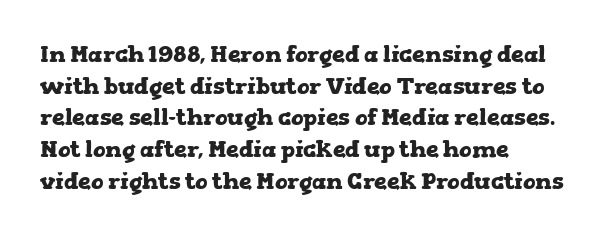
{"italic": "no", "bold": "yes", "underline": "no", "align": "left", "line_spacing": "normal", "line_spacing_ratio": 1.38, "letter_spacing": "normal", "letter_spacing_em": 0.0, "glyph_px": 23}
